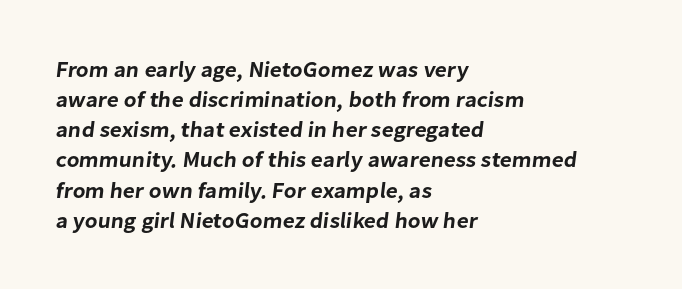
The image shows 22 px text type; set left-aligned, normal line spacing (1.37x), normal letter spacing, not underlined.
